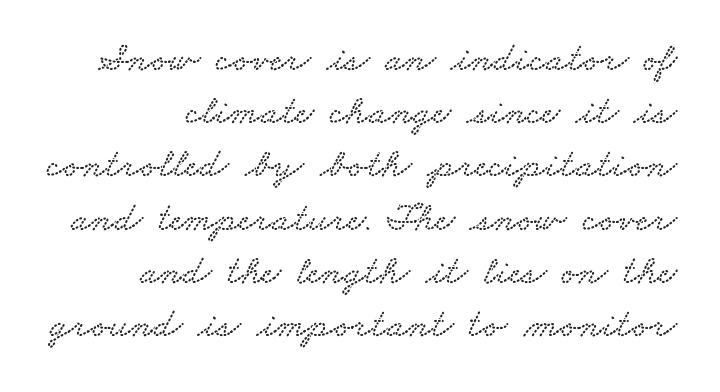
The image shows 40 px wide serif type; set right-aligned, normal line spacing (1.33x), normal letter spacing, not underlined; low stroke contrast and a small x-height.
